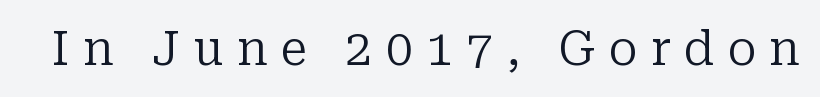
{"serif": "yes", "italic": "no", "bold": "no", "weight": "regular", "width": "normal", "stroke_contrast": "low", "x_height": "medium", "monospaced": "no", "underline": "no", "letter_spacing": "wide", "letter_spacing_em": 0.28, "glyph_px": 48}
